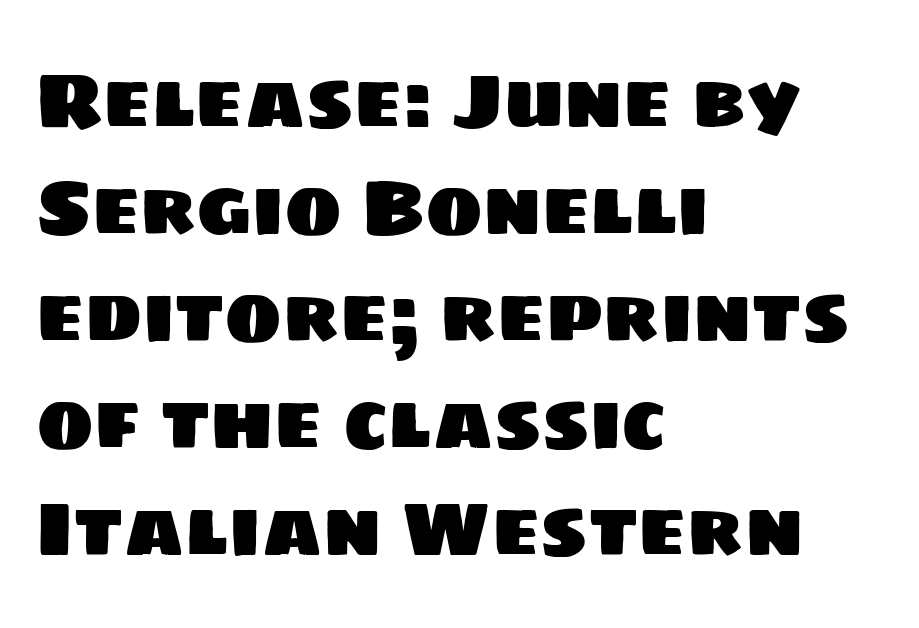
Q: Is the typeface a serif or a sans-serif typeface? A: Sans-serif.
Q: Is the text underlined? A: No.
Q: How is the paragraph aligned? A: Left-aligned.
Q: Is the spacing between letters normal or unusually wide? A: Normal.
Q: Is the spacing between lines tight, normal or loose? A: Normal.
Q: Width (condensed, normal, or wide)? A: Normal.
Q: Stroke contrast? A: Low.
Q: x-height? A: Large.
Q: Monospaced? A: No.
